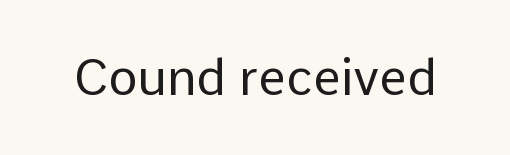
{"serif": "no", "italic": "no", "bold": "no", "weight": "regular", "width": "normal", "stroke_contrast": "low", "x_height": "medium", "monospaced": "no", "underline": "no", "letter_spacing": "normal", "letter_spacing_em": 0.0, "glyph_px": 50}
